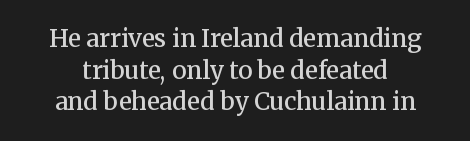
The image shows 24 px text type, upright; set normal line spacing (1.32x), normal letter spacing, not underlined.
